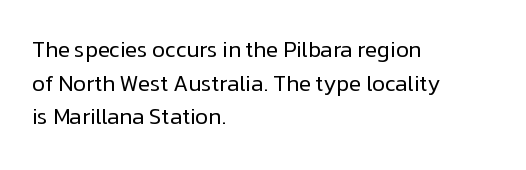
The image shows 22 px text type, upright; set left-aligned, normal line spacing (1.53x), normal letter spacing, not underlined.
